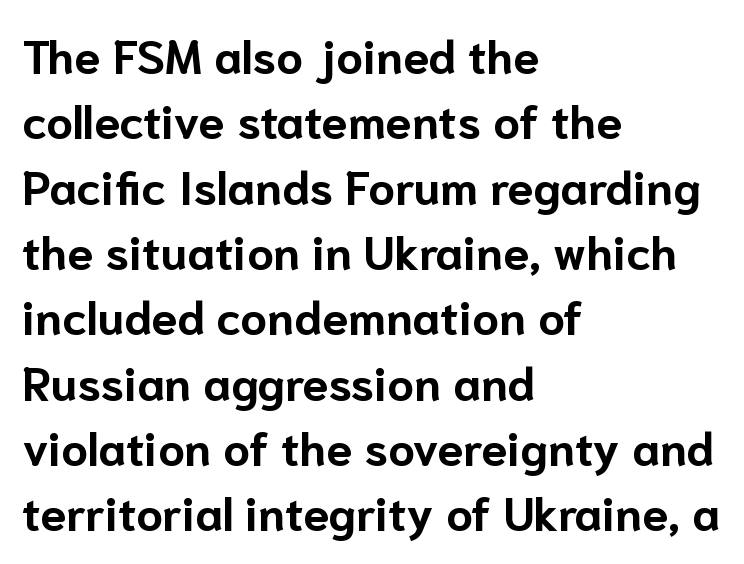
The image shows 47 px bold sans-serif type, upright; set left-aligned, normal line spacing (1.39x), normal letter spacing, not underlined; low stroke contrast and a medium x-height.
